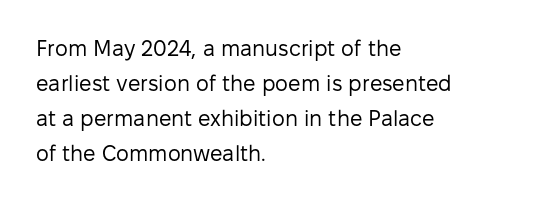
Every stem runs plumb, perpendicular to the baseline. Ink coverage per letter is moderate at most. Does extra space separate the letters? No, they use regular spacing. Line starts are locked; line ends wander. If you measured baseline to baseline, you'd find a middling distance.
